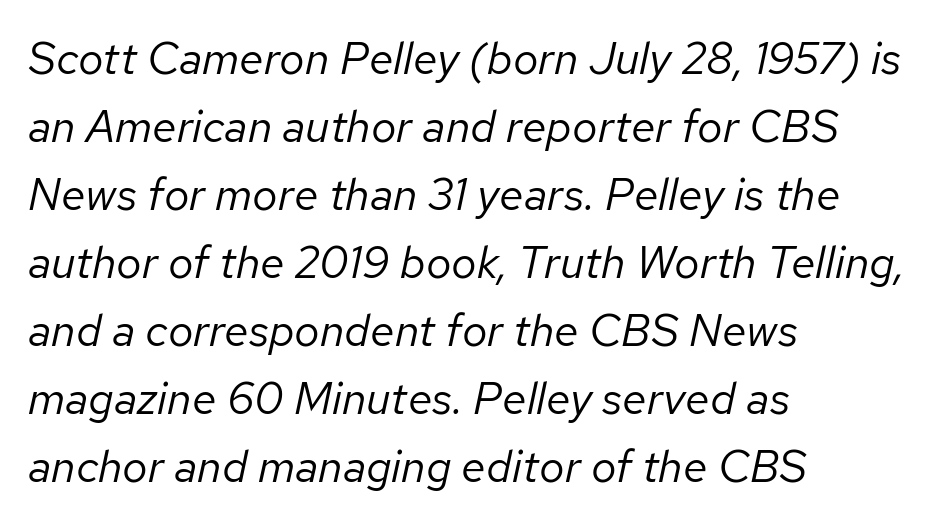
{"italic": "yes", "lean": "right", "slant_degrees": 12, "bold": "no", "weight": "regular", "width": "normal", "stroke_contrast": "low", "x_height": "medium", "monospaced": "no", "underline": "no", "align": "left", "line_spacing": "normal", "line_spacing_ratio": 1.51, "letter_spacing": "normal", "letter_spacing_em": 0.0, "glyph_px": 45}
